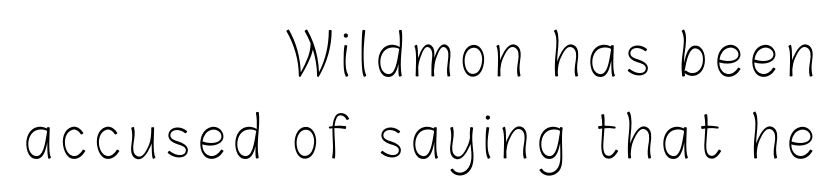
You could not count columns in this text — the font is proportionally spaced. Unlike a traditional serif, this face leaves its strokes unadorned. This reads as an unemphasized weight, regular at the heaviest. Nobody drew a line under any word here.
